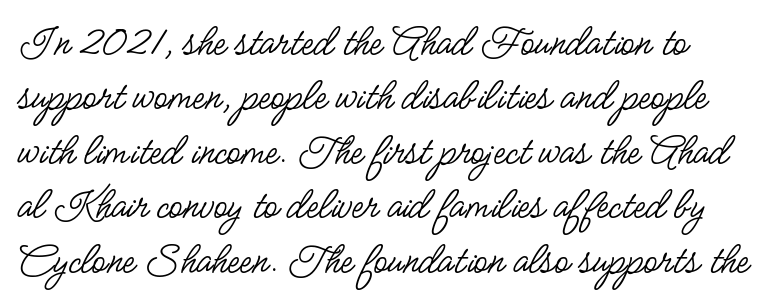
{"serif": "no", "bold": "no", "weight": "regular", "width": "condensed", "stroke_contrast": "low", "x_height": "small", "monospaced": "no", "underline": "no", "line_spacing_ratio": 1.21, "letter_spacing": "normal", "letter_spacing_em": 0.0, "glyph_px": 45}
